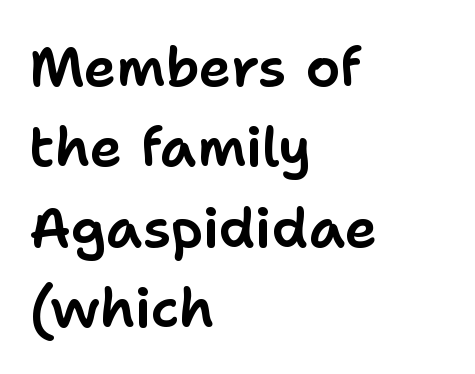
The passage shown has conventional tracking throughout. You could not count columns in this text — the font is proportionally spaced. Serifs: no, the terminals of the letterforms are clean. Line starts are locked; line ends wander.
